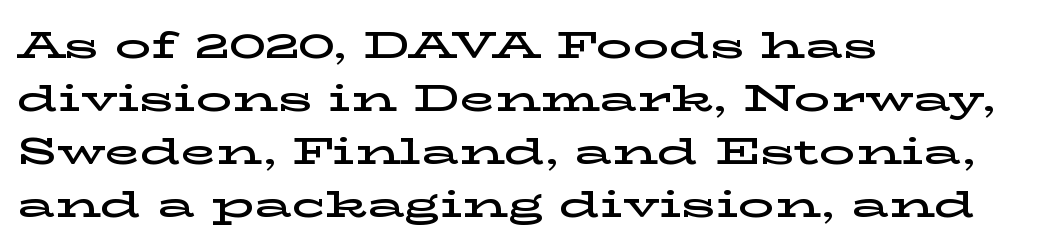
{"serif": "yes", "italic": "no", "width": "wide", "stroke_contrast": "low", "x_height": "medium", "monospaced": "no", "underline": "no", "align": "left", "line_spacing": "normal", "line_spacing_ratio": 1.47, "letter_spacing": "normal", "letter_spacing_em": 0.0, "glyph_px": 36}
